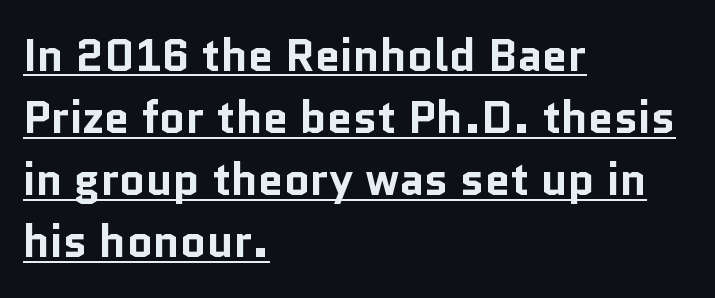
The image shows 45 px bold sans-serif type, upright; set left-aligned, normal line spacing (1.38x), normal letter spacing, underlined; low stroke contrast and a medium x-height.
